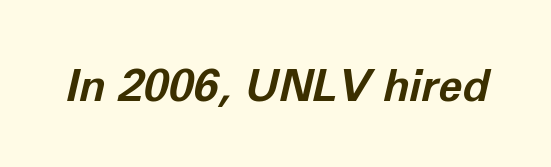
{"italic": "yes", "lean": "right", "slant_degrees": 12, "bold": "yes", "weight": "bold", "width": "normal", "stroke_contrast": "low", "x_height": "medium", "monospaced": "no", "underline": "no", "letter_spacing": "normal", "letter_spacing_em": 0.0, "glyph_px": 44}
